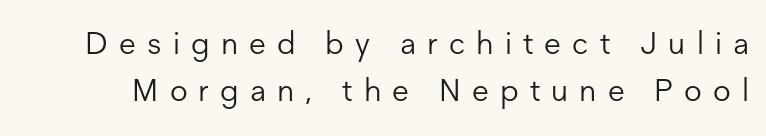
{"serif": "no", "italic": "no", "bold": "no", "weight": "light", "width": "normal", "stroke_contrast": "low", "x_height": "medium", "monospaced": "no", "underline": "no", "line_spacing": "normal", "line_spacing_ratio": 1.51, "letter_spacing": "wide", "letter_spacing_em": 0.36, "glyph_px": 31}
